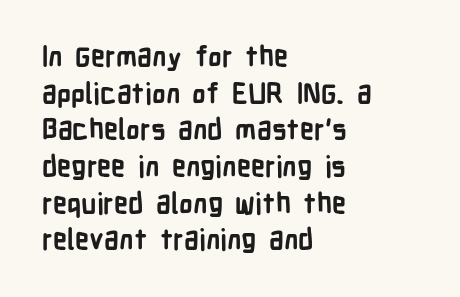
{"serif": "no", "italic": "no", "bold": "yes", "weight": "semibold", "width": "condensed", "stroke_contrast": "low", "x_height": "medium", "monospaced": "no", "underline": "no", "align": "left", "line_spacing": "normal", "line_spacing_ratio": 1.31, "letter_spacing": "normal", "letter_spacing_em": 0.0, "glyph_px": 28}
